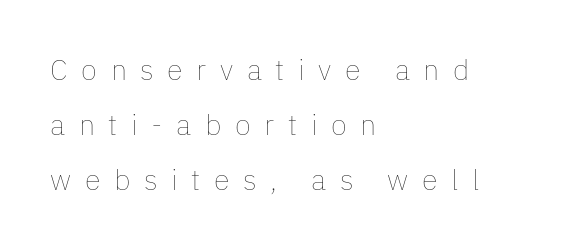
The image shows 29 px thin type, upright; set left-aligned, line spacing 1.89x, unusually wide letter spacing (+0.47 em), not underlined; low stroke contrast and a medium x-height.
